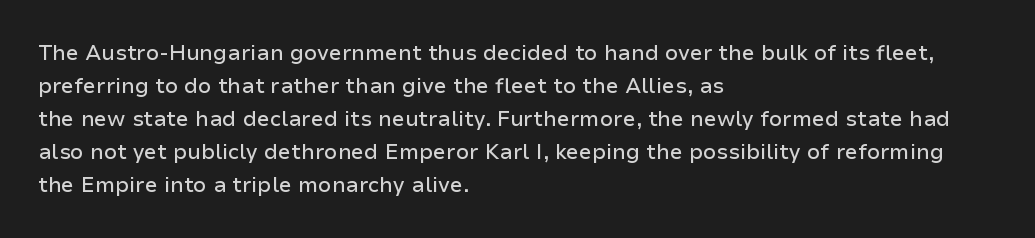
The image shows 21 px text type, upright; set left-aligned, normal line spacing (1.57x), normal letter spacing, not underlined.
